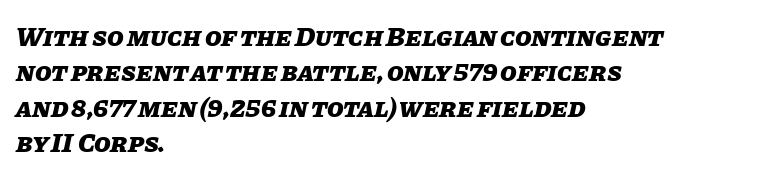
Q: Is the text bold? A: Yes.
Q: Is the text italic (slanted)? A: Yes, it leans right by about 11 degrees.
Q: Is the text underlined? A: No.
Q: How is the paragraph aligned? A: Left-aligned.
Q: Is the spacing between letters normal or unusually wide? A: Normal.
Q: Is the spacing between lines tight, normal or loose? A: Normal.
